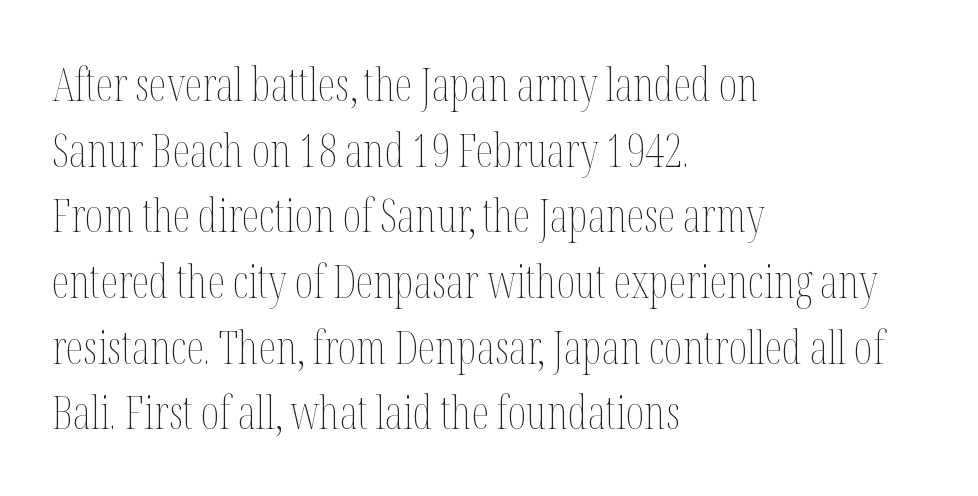
Q: Is the text bold? A: No.
Q: Is the text italic (slanted)? A: No, it is upright.
Q: Is the text underlined? A: No.
Q: How is the paragraph aligned? A: Left-aligned.
Q: Is the spacing between letters normal or unusually wide? A: Normal.
Q: Is the spacing between lines tight, normal or loose? A: Normal.
Q: Width (condensed, normal, or wide)? A: Condensed.
Q: Stroke contrast? A: Medium.
Q: x-height? A: Medium.
Q: Monospaced? A: No.
